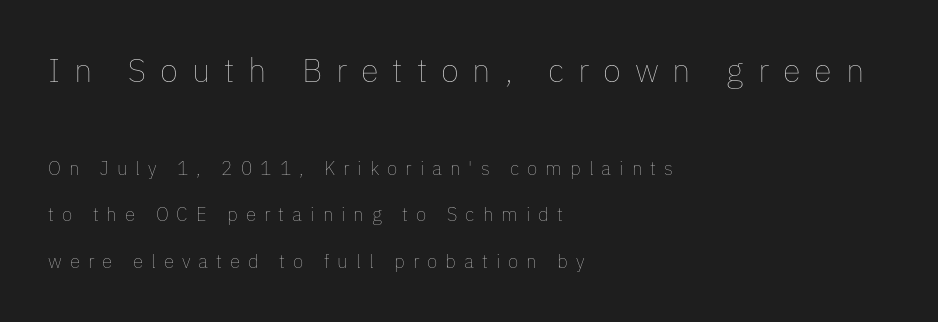
The image shows 33 px thin type, upright; set left-aligned, loose line spacing (2.44x), unusually wide letter spacing (+0.42 em), not underlined; the first (top) block is 1.74x larger; low stroke contrast and a medium x-height.
